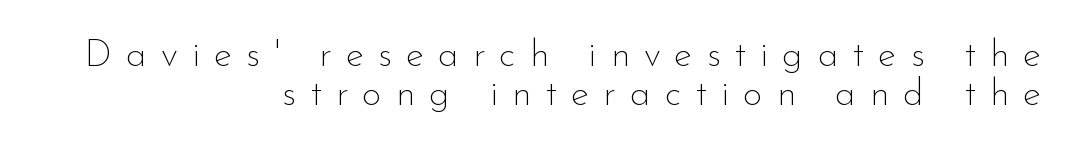
Unbolded letterforms with no extra heft. You could not count columns in this text — the font is proportionally spaced. The string is rendered with underlining switched off. This is roman type, the default non-slanted kind.
